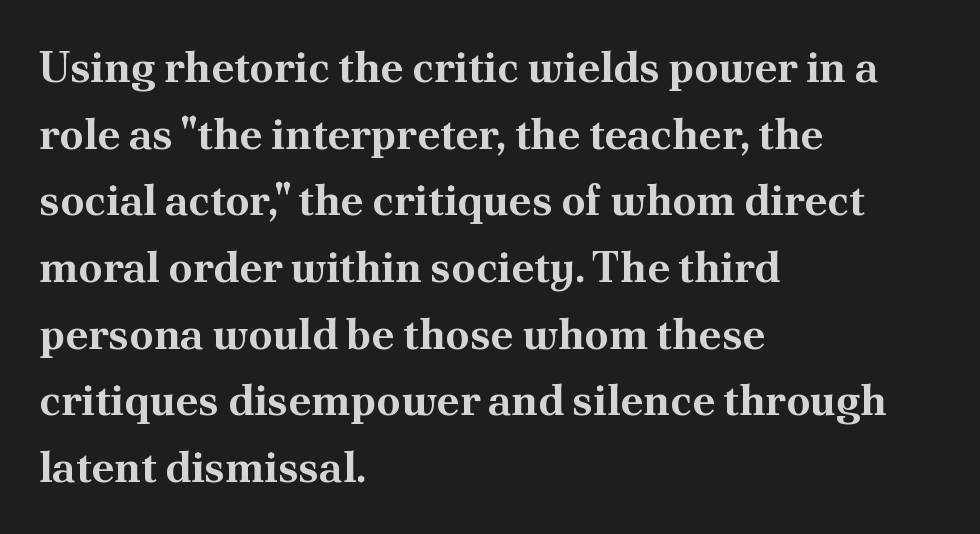
Q: Is the text bold? A: Yes.
Q: Is the text italic (slanted)? A: No, it is upright.
Q: Is the typeface a serif or a sans-serif typeface? A: Serif.
Q: Is the text underlined? A: No.
Q: How is the paragraph aligned? A: Left-aligned.
Q: Is the spacing between letters normal or unusually wide? A: Normal.
Q: Is the spacing between lines tight, normal or loose? A: Normal.
Q: Width (condensed, normal, or wide)? A: Normal.
Q: Stroke contrast? A: Medium.
Q: x-height? A: Small.
Q: Monospaced? A: No.
